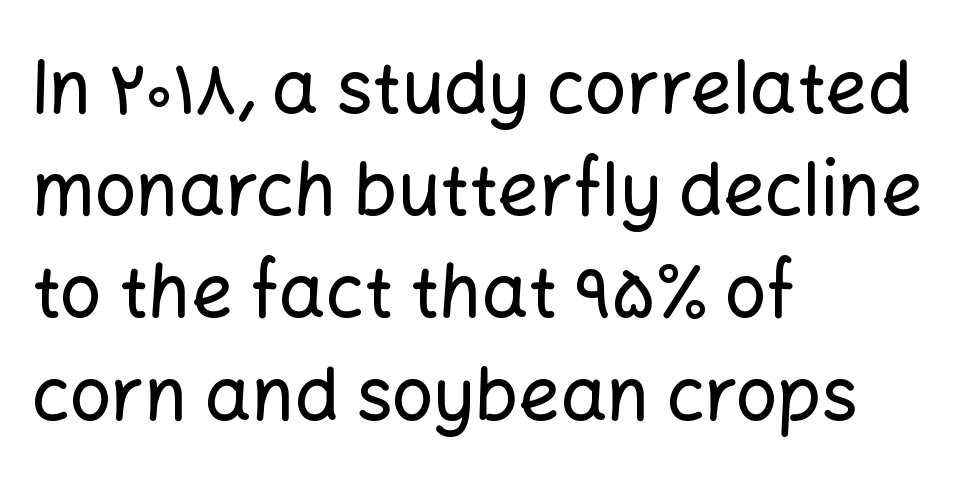
In terms of letterspacing, this is plain default setting. To sum up the face: it is a sans, with no serifs. The letters advance in unequal steps, a hallmark of proportional type. Baseline-to-baseline distance is the conventional proportion of letter height. All the whitespace from short lines collects on the right.
